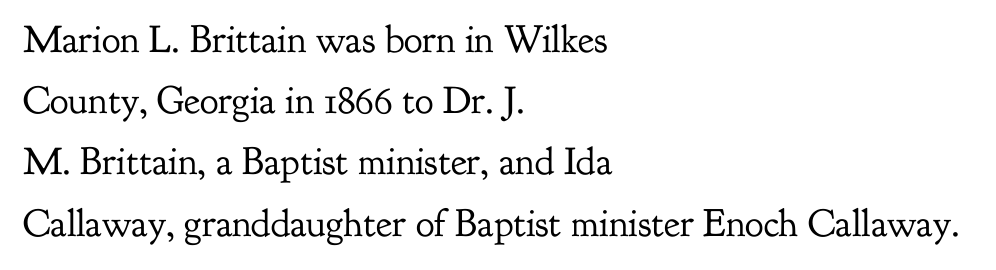
{"serif": "yes", "italic": "no", "bold": "no", "weight": "regular", "width": "normal", "stroke_contrast": "low", "x_height": "small", "monospaced": "no", "underline": "no", "align": "left", "line_spacing": "normal", "line_spacing_ratio": 1.57, "letter_spacing": "normal", "letter_spacing_em": 0.0, "glyph_px": 39}
